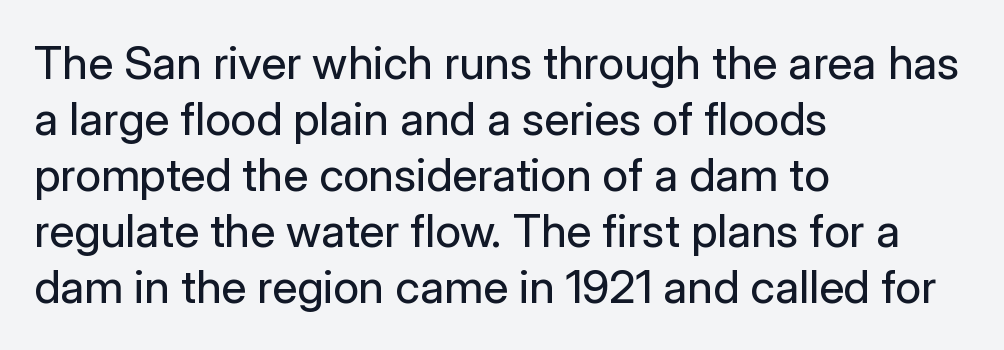
In terms of posture, this sample is upright. The font is comparable to plain body text, perhaps lighter. Nothing sits at the stroke ends, so this counts as sans-serif. Does the copy run flush right? No — it runs flush left.
